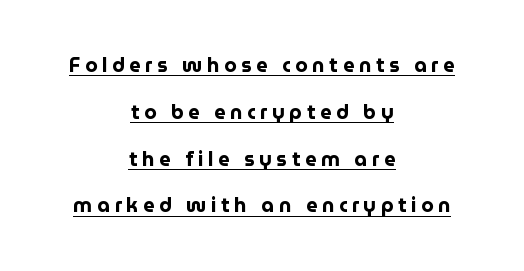
The image shows 20 px bold type, upright; set centered, loose line spacing (2.34x), unusually wide letter spacing (+0.23 em), underlined.
